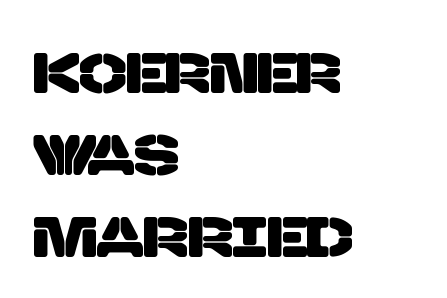
Q: Is the typeface a serif or a sans-serif typeface? A: Sans-serif.
Q: Is the text underlined? A: No.
Q: How is the paragraph aligned? A: Left-aligned.
Q: Is the spacing between letters normal or unusually wide? A: Normal.
Q: Is the spacing between lines tight, normal or loose? A: Normal.
Q: Width (condensed, normal, or wide)? A: Normal.
Q: Stroke contrast? A: Low.
Q: x-height? A: Large.
Q: Monospaced? A: No.
